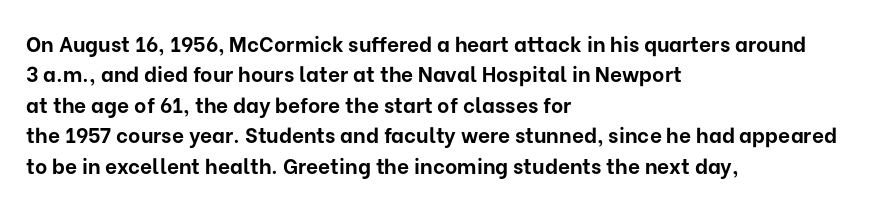
{"italic": "no", "bold": "yes", "underline": "no", "align": "left", "line_spacing": "normal", "line_spacing_ratio": 1.45, "letter_spacing": "normal", "letter_spacing_em": 0.0, "glyph_px": 21}
